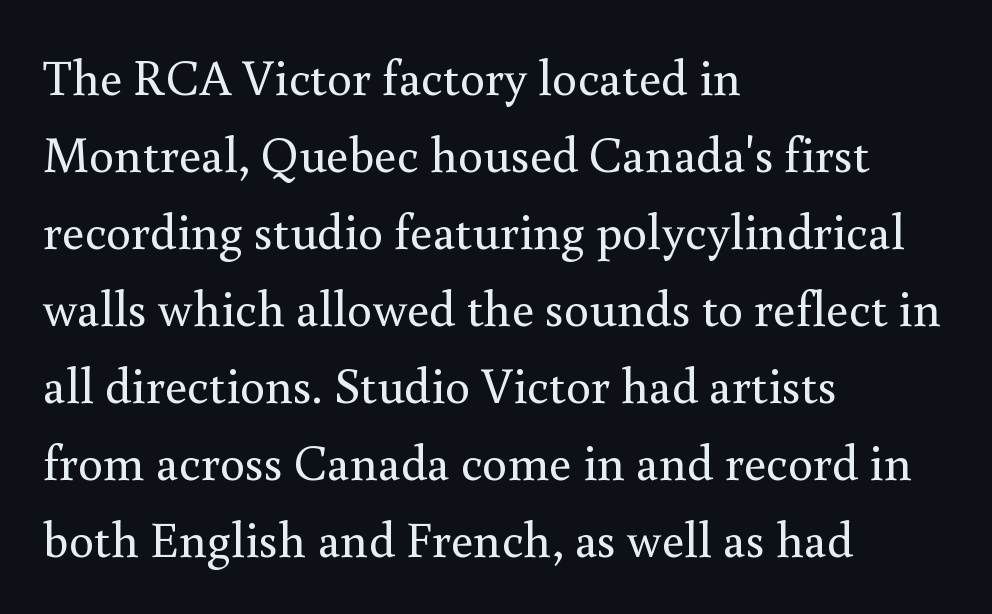
Type without underlining. Think of a printed novel: that variable character pitch is what you see here. Quick note: interline space is typical. The lines in this sample share a left origin and differ only in where they stop. The rendering keeps characters at their native spacing. Type style note: has serifs.
